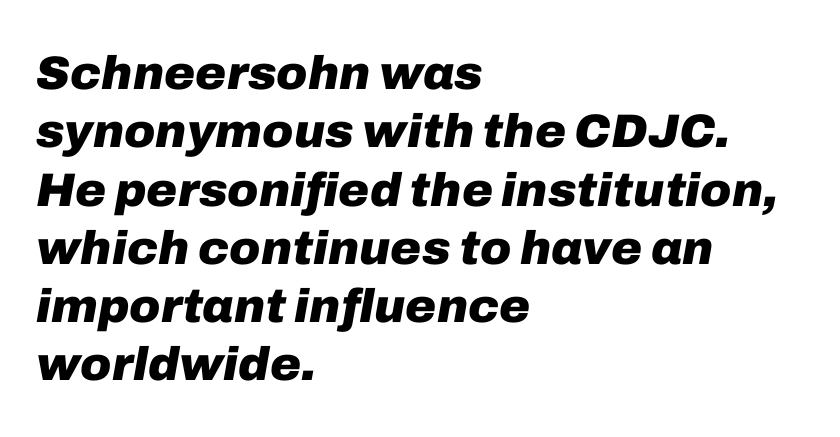
{"italic": "yes", "lean": "right", "slant_degrees": 10, "bold": "yes", "weight": "heavy", "width": "normal", "stroke_contrast": "low", "x_height": "medium", "monospaced": "no", "underline": "no", "align": "left", "line_spacing_ratio": 1.24, "letter_spacing": "normal", "letter_spacing_em": 0.0, "glyph_px": 47}
